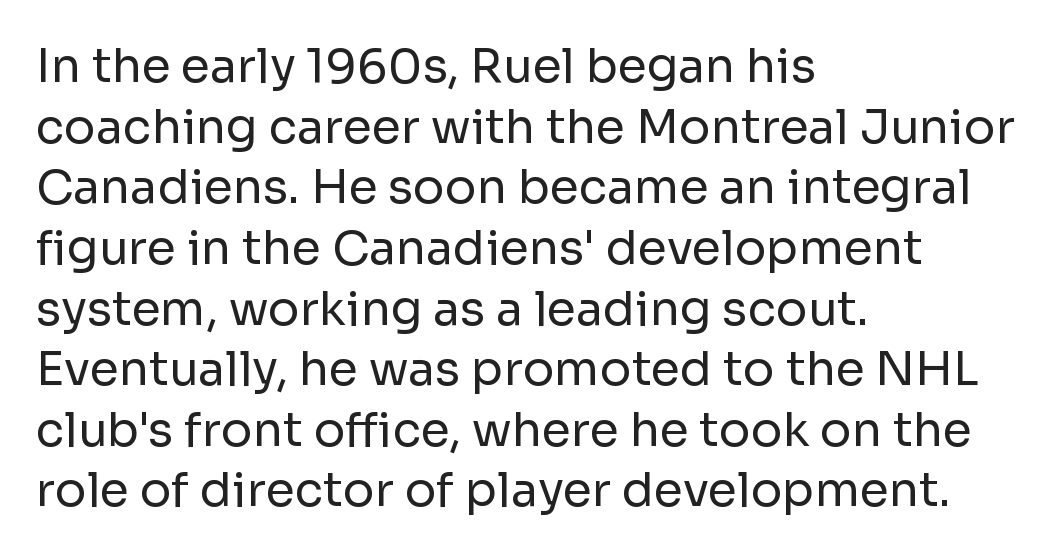
A normal amount of white space separates one row of letters from the next. Observe the ordinary spacing: letters are neighbours, not strangers. The weight would be labelled regular, book, light, or lighter still. These lines are rendered in a variable-pitch font. What kind of face is this? One without serifs — a sans. The rendering anchors every line to the left-hand side.
